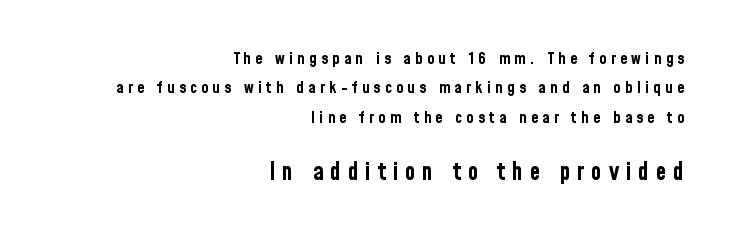
The image shows 24 px bold type, upright; set right-aligned, line spacing 1.84x, unusually wide letter spacing (+0.28 em), not underlined; the second (bottom) block is 1.5x larger.
